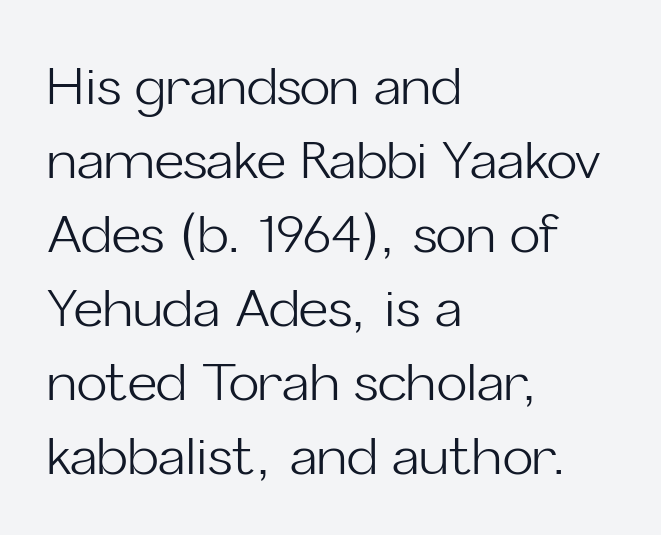
The image shows 51 px light sans-serif type, upright; set left-aligned, normal line spacing (1.45x), normal letter spacing, not underlined; low stroke contrast and a medium x-height.
